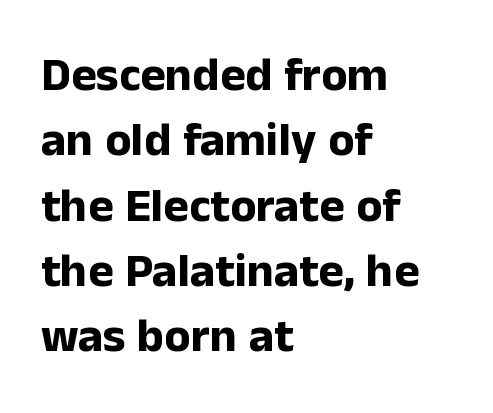
{"serif": "no", "italic": "no", "bold": "yes", "weight": "bold", "width": "normal", "stroke_contrast": "low", "x_height": "medium", "monospaced": "no", "underline": "no", "align": "left", "line_spacing": "normal", "line_spacing_ratio": 1.36, "letter_spacing": "normal", "letter_spacing_em": 0.0, "glyph_px": 48}
